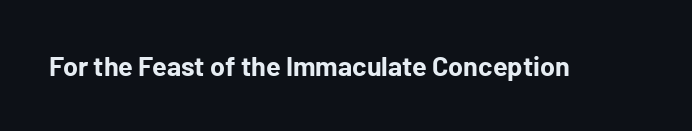
The image shows 27 px bold type, upright; set normal letter spacing, not underlined.
